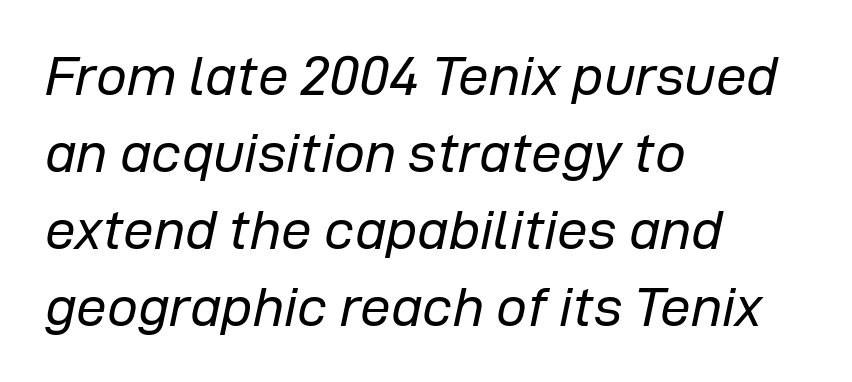
{"italic": "yes", "lean": "right", "slant_degrees": 12, "bold": "no", "weight": "regular", "width": "normal", "stroke_contrast": "low", "x_height": "medium", "monospaced": "no", "underline": "no", "align": "left", "line_spacing": "normal", "line_spacing_ratio": 1.4, "letter_spacing": "normal", "letter_spacing_em": 0.0, "glyph_px": 55}
